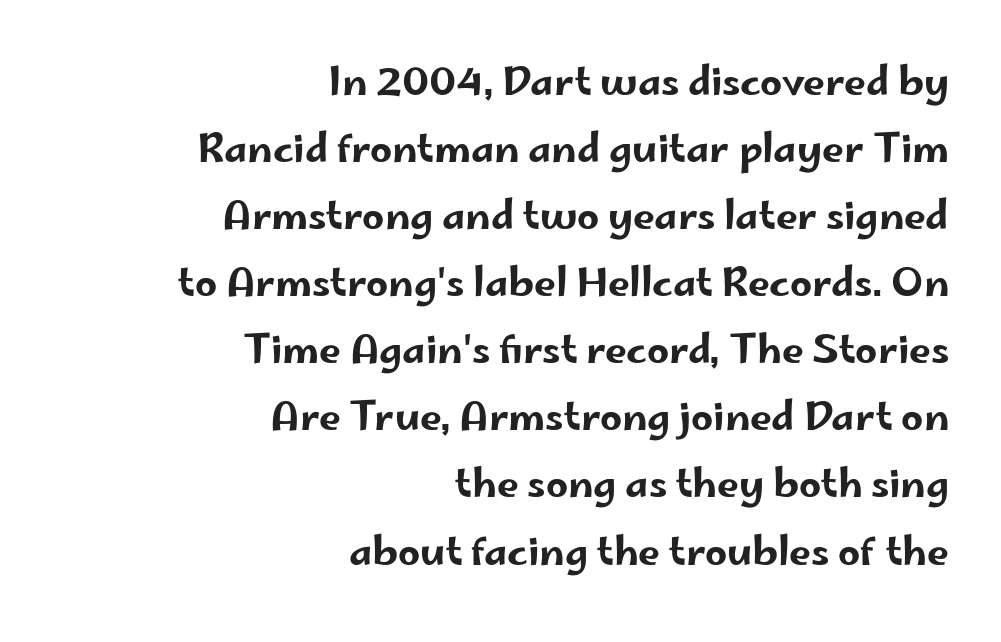
The image shows 39 px wide sans-serif type, upright; set right-aligned, line spacing 1.72x, normal letter spacing, not underlined; low stroke contrast and a small x-height.
